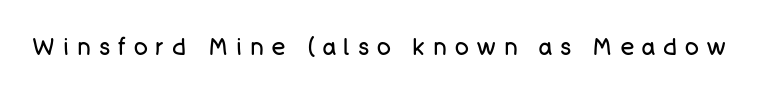
{"italic": "no", "bold": "no", "underline": "no", "letter_spacing": "wide", "letter_spacing_em": 0.36, "glyph_px": 23}
